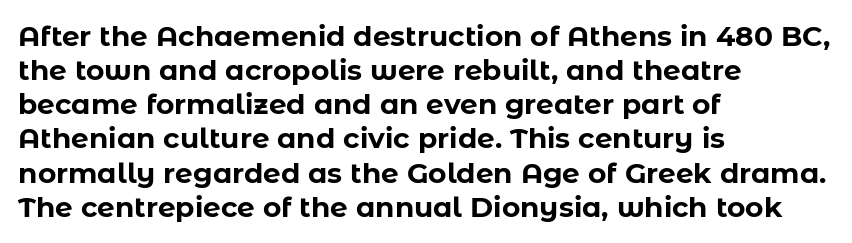
{"serif": "no", "italic": "no", "bold": "yes", "weight": "bold", "width": "normal", "stroke_contrast": "low", "x_height": "medium", "monospaced": "no", "underline": "no", "align": "left", "line_spacing_ratio": 1.22, "letter_spacing": "normal", "letter_spacing_em": 0.0, "glyph_px": 28}
